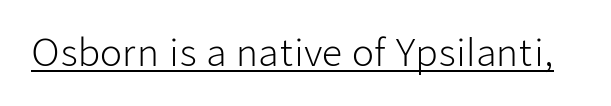
{"serif": "no", "italic": "no", "bold": "no", "weight": "light", "width": "normal", "stroke_contrast": "low", "x_height": "medium", "monospaced": "no", "underline": "yes", "letter_spacing": "normal", "letter_spacing_em": 0.0, "glyph_px": 36}
